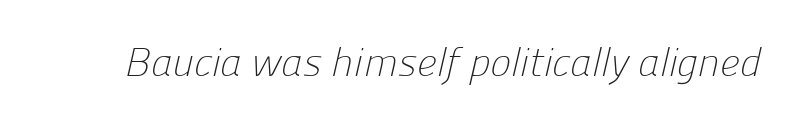
The image shows 40 px light sans-serif type; set normal letter spacing, not underlined; low stroke contrast and a medium x-height.
